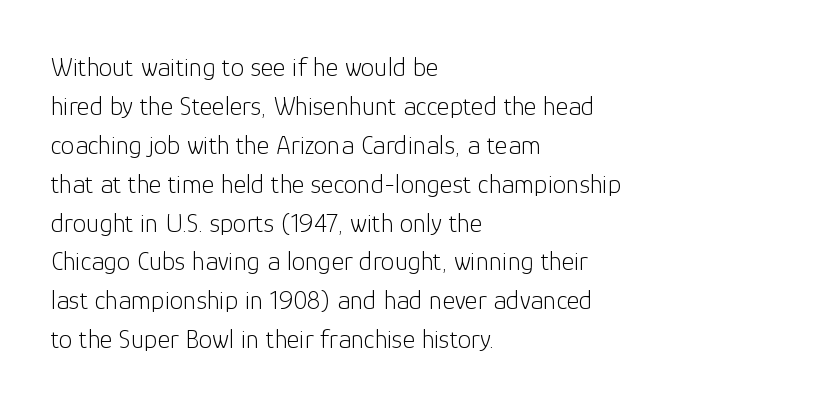
Nothing heavy about these letters — not bold at all. The block of text has a typical density, with ordinary space between rows. Posture: straight, roman, zero tilt. Quick note: underline off. The letterforms sit shoulder to shoulder at normal distance.
